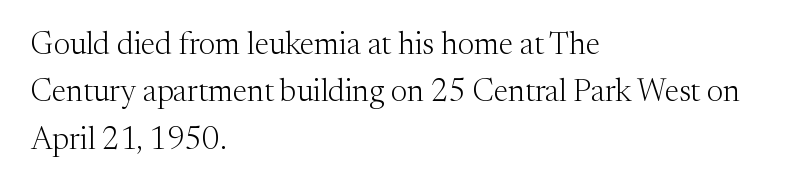
Q: Is the text bold? A: No.
Q: Is the text italic (slanted)? A: No, it is upright.
Q: Is the typeface a serif or a sans-serif typeface? A: Serif.
Q: Is the text underlined? A: No.
Q: How is the paragraph aligned? A: Left-aligned.
Q: Is the spacing between letters normal or unusually wide? A: Normal.
Q: Is the spacing between lines tight, normal or loose? A: Normal.
Q: Width (condensed, normal, or wide)? A: Normal.
Q: Stroke contrast? A: Medium.
Q: x-height? A: Medium.
Q: Monospaced? A: No.
